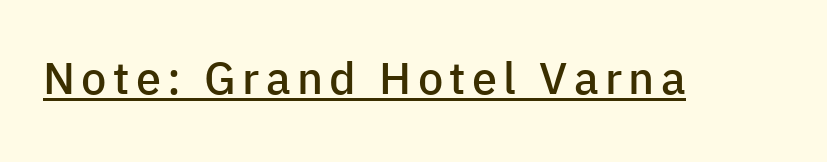
Q: Is the text bold? A: Semi-bold.
Q: Is the text italic (slanted)? A: No, it is upright.
Q: Is the typeface a serif or a sans-serif typeface? A: Sans-serif.
Q: Is the text underlined? A: Yes.
Q: Width (condensed, normal, or wide)? A: Normal.
Q: Stroke contrast? A: Low.
Q: x-height? A: Medium.
Q: Monospaced? A: No.
